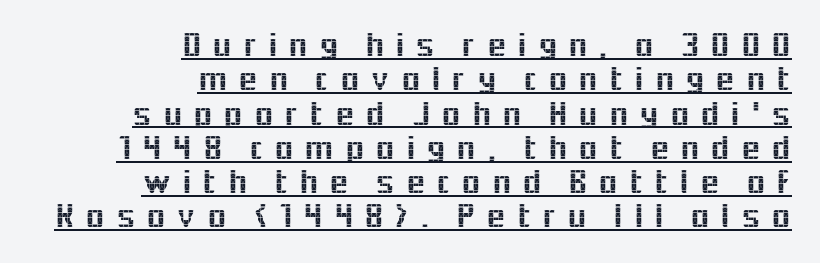
The setting favours the right margin, as signatures and pull-quotes sometimes do. These lines are composed in type without serifs. Notice how descenders almost collide with the ascenders below — that's tight leading. The lettering is marked with a stroke running underneath it. Students, note that the glyphs here are deliberately spaced far apart.
